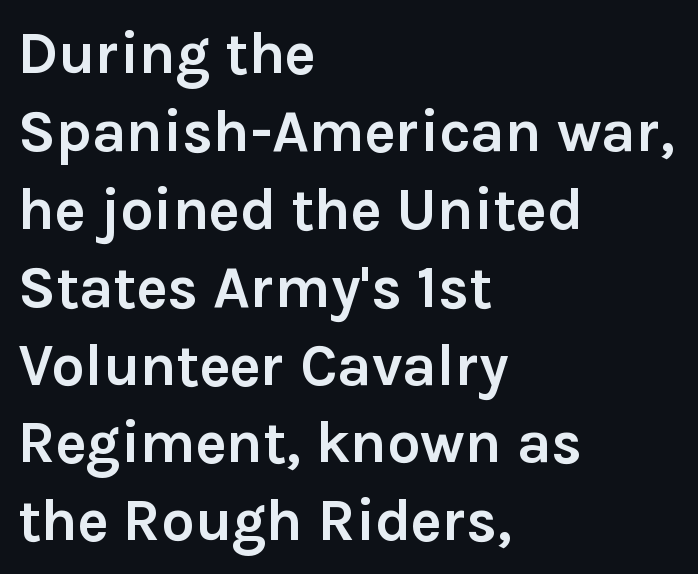
The horizontal fit of the characters is conventional and even. Descender tails drop into unmarked territory. The designer left line spacing at the default. Each letter keeps its own natural width here, so spacing adapts to shape. Every stem runs plumb, perpendicular to the baseline.
